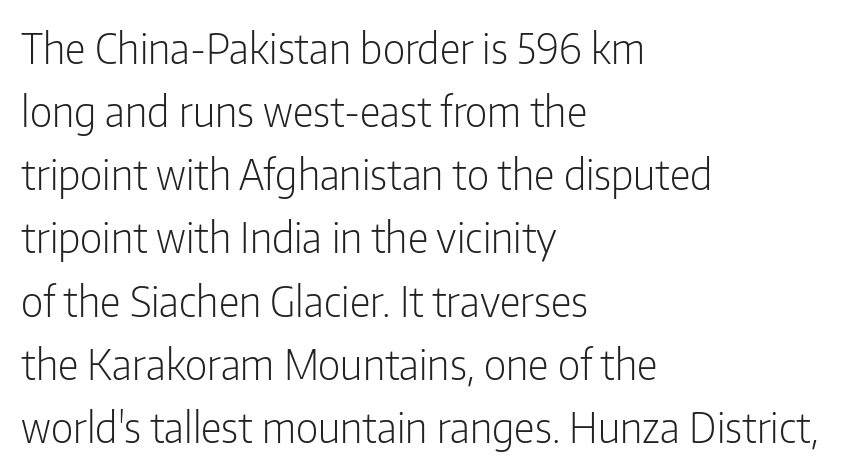
The image shows 41 px light, condensed sans-serif type, upright; set left-aligned, normal line spacing (1.54x), normal letter spacing, not underlined; low stroke contrast and a medium x-height.
